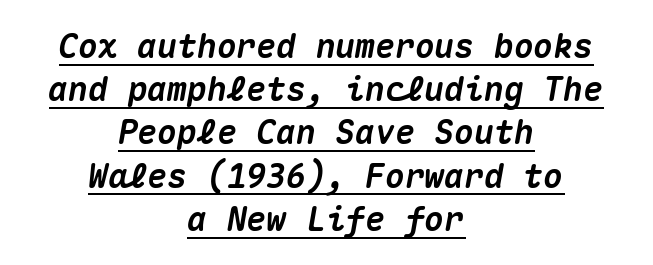
{"italic": "yes", "lean": "right", "slant_degrees": 10, "bold": "yes", "weight": "heavy", "width": "normal", "stroke_contrast": "medium", "x_height": "medium", "monospaced": "yes", "underline": "yes", "align": "center", "line_spacing": "normal", "line_spacing_ratio": 1.31, "letter_spacing": "normal", "letter_spacing_em": 0.0, "glyph_px": 33}
